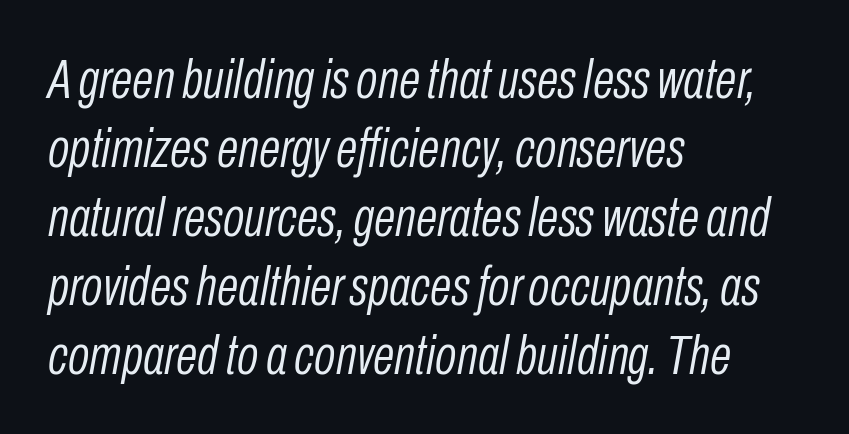
The glyphs look as if they've been sheared to an angle. Here the glyphs are tracked normally, forming tight word shapes. Which margin do the lines hug? The left one — the right edge is uneven. Weight: in the light-to-regular range.
